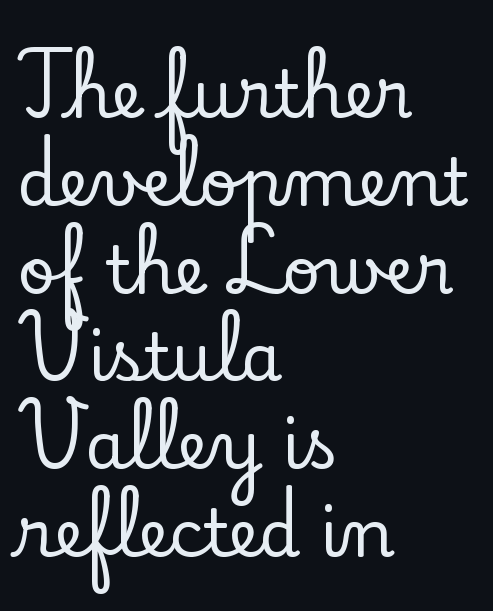
Caption: standard tracking, unaltered. The letters carry serifs — small finishing strokes at the ends of their stems. Is this a fixed-width face? No — the glyphs have proportional, varying widths. Tall strokes in this sample are plumb rather than angled. The specimen omits any rule beneath the text block's lines.
